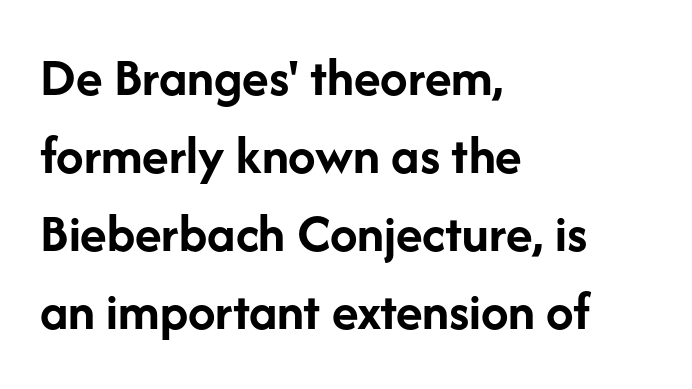
Q: Is the text bold? A: Yes.
Q: Is the text italic (slanted)? A: No, it is upright.
Q: Is the typeface a serif or a sans-serif typeface? A: Sans-serif.
Q: Is the text underlined? A: No.
Q: How is the paragraph aligned? A: Left-aligned.
Q: Is the spacing between letters normal or unusually wide? A: Normal.
Q: Is the spacing between lines tight, normal or loose? A: Normal.
Q: Width (condensed, normal, or wide)? A: Normal.
Q: Stroke contrast? A: Low.
Q: x-height? A: Medium.
Q: Monospaced? A: No.
